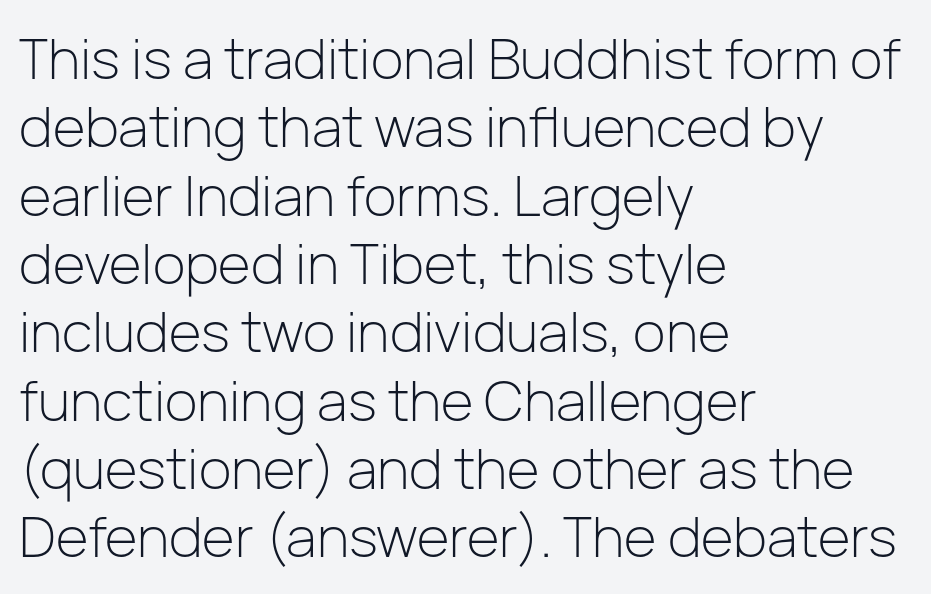
Q: Is the text bold? A: No.
Q: Is the text italic (slanted)? A: No, it is upright.
Q: Is the typeface a serif or a sans-serif typeface? A: Sans-serif.
Q: Is the text underlined? A: No.
Q: How is the paragraph aligned? A: Left-aligned.
Q: Is the spacing between letters normal or unusually wide? A: Normal.
Q: Width (condensed, normal, or wide)? A: Normal.
Q: Stroke contrast? A: Low.
Q: x-height? A: Medium.
Q: Monospaced? A: No.
